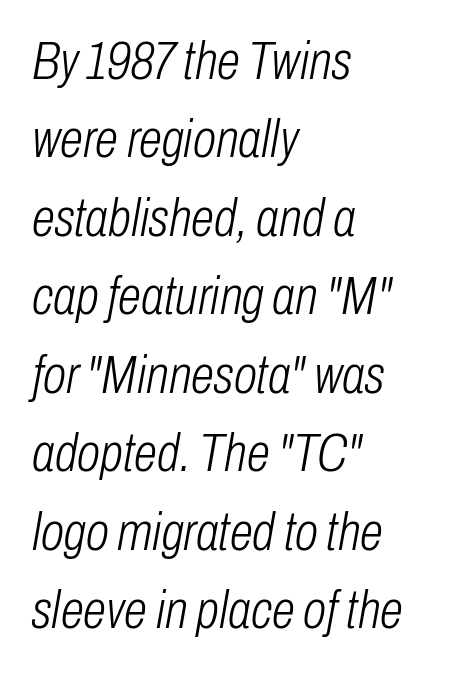
Q: Is the text bold? A: No.
Q: Is the text italic (slanted)? A: Yes, it leans right by about 10 degrees.
Q: Is the text underlined? A: No.
Q: How is the paragraph aligned? A: Left-aligned.
Q: Is the spacing between letters normal or unusually wide? A: Normal.
Q: Is the spacing between lines tight, normal or loose? A: Normal.
Q: Width (condensed, normal, or wide)? A: Condensed.
Q: Stroke contrast? A: Low.
Q: x-height? A: Medium.
Q: Monospaced? A: No.
